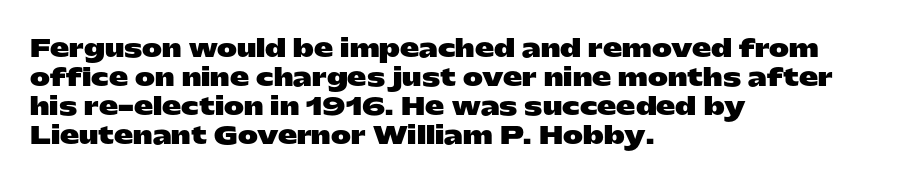
Q: Is the text bold? A: Yes.
Q: Is the text italic (slanted)? A: No, it is upright.
Q: Is the text underlined? A: No.
Q: How is the paragraph aligned? A: Left-aligned.
Q: Is the spacing between letters normal or unusually wide? A: Normal.
